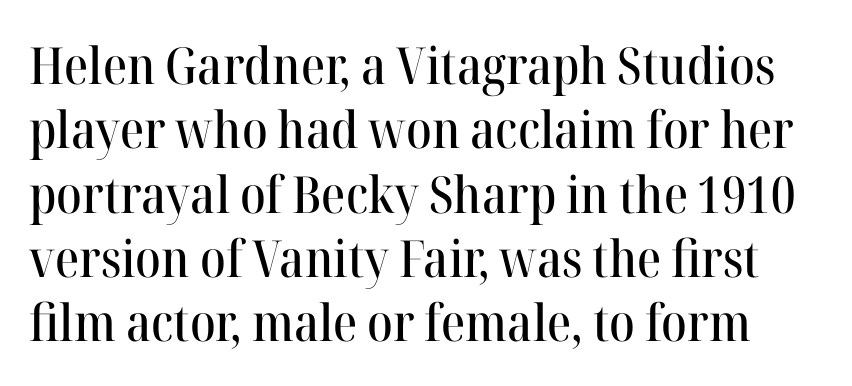
The image shows 51 px serif type, upright; set normal line spacing (1.26x), normal letter spacing, not underlined; high stroke contrast and a medium x-height.
